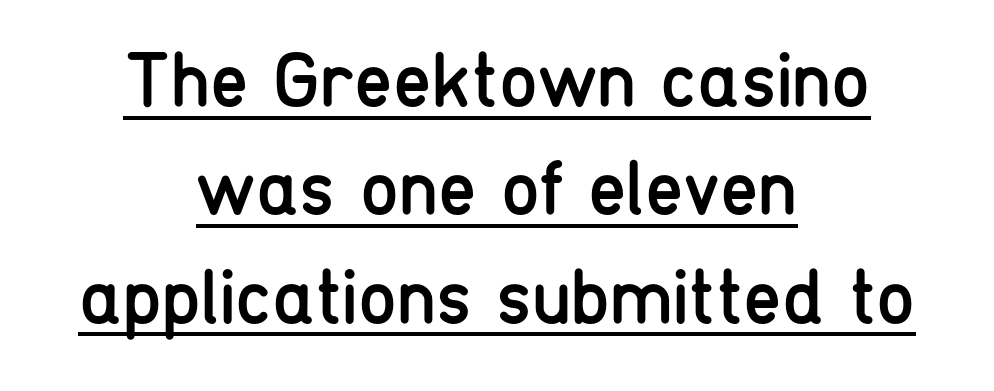
{"serif": "no", "italic": "no", "bold": "no", "weight": "regular", "width": "condensed", "stroke_contrast": "low", "x_height": "medium", "monospaced": "no", "underline": "yes", "align": "center", "line_spacing": "normal", "line_spacing_ratio": 1.39, "letter_spacing": "normal", "letter_spacing_em": 0.0, "glyph_px": 78}
